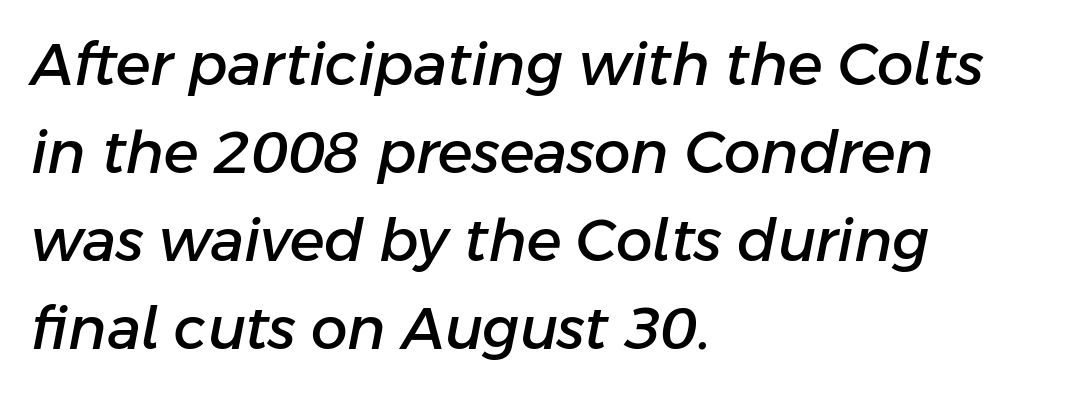
Q: Is the text italic (slanted)? A: Yes, it leans right by about 11 degrees.
Q: Is the text underlined? A: No.
Q: How is the paragraph aligned? A: Left-aligned.
Q: Is the spacing between letters normal or unusually wide? A: Normal.
Q: Is the spacing between lines tight, normal or loose? A: Normal.
Q: Width (condensed, normal, or wide)? A: Normal.
Q: Stroke contrast? A: Low.
Q: x-height? A: Medium.
Q: Monospaced? A: No.
